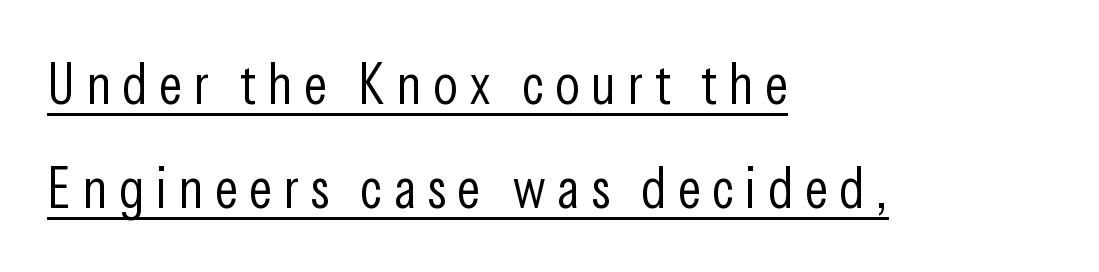
{"serif": "no", "italic": "no", "bold": "no", "weight": "light", "width": "condensed", "stroke_contrast": "low", "x_height": "medium", "monospaced": "no", "underline": "yes", "align": "left", "line_spacing_ratio": 1.83, "letter_spacing": "wide", "letter_spacing_em": 0.2, "glyph_px": 57}
